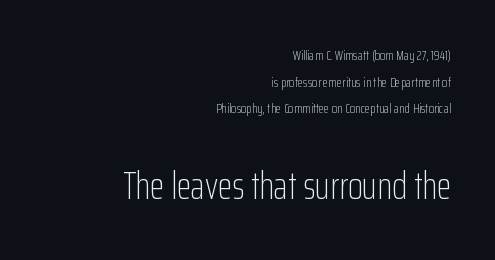
The image shows 38 px light, condensed sans-serif type, upright; set right-aligned, loose line spacing (1.91x), normal letter spacing, not underlined; the second (bottom) block is 2.71x larger; low stroke contrast and a medium x-height.
